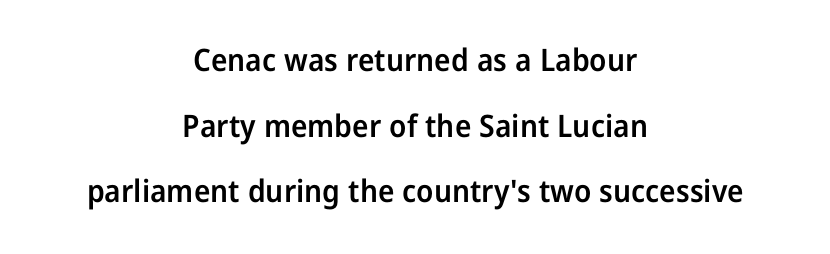
The image shows 31 px semibold sans-serif type, upright; set centered, loose line spacing (2.12x), normal letter spacing, not underlined; low stroke contrast and a medium x-height.
